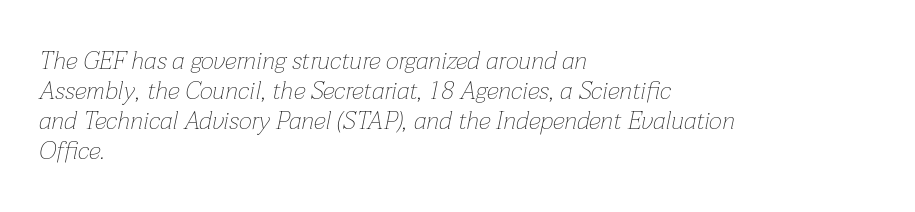
Q: Is the text bold? A: No.
Q: Is the text italic (slanted)? A: Yes, it leans right by about 12 degrees.
Q: Is the text underlined? A: No.
Q: How is the paragraph aligned? A: Left-aligned.
Q: Is the spacing between letters normal or unusually wide? A: Normal.
